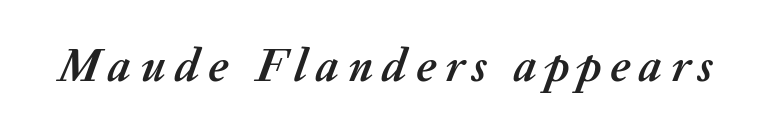
Q: Is the text bold? A: Yes.
Q: Is the text italic (slanted)? A: Yes, it leans right by about 20 degrees.
Q: Is the text underlined? A: No.
Q: Width (condensed, normal, or wide)? A: Normal.
Q: Stroke contrast? A: Medium.
Q: x-height? A: Medium.
Q: Monospaced? A: No.
